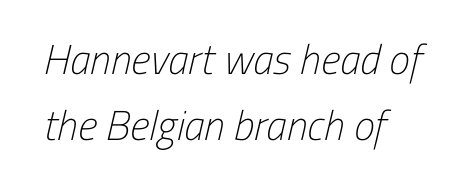
Q: Is the text bold? A: No.
Q: Is the typeface a serif or a sans-serif typeface? A: Sans-serif.
Q: Is the text underlined? A: No.
Q: How is the paragraph aligned? A: Left-aligned.
Q: Is the spacing between letters normal or unusually wide? A: Normal.
Q: Is the spacing between lines tight, normal or loose? A: Normal.
Q: Width (condensed, normal, or wide)? A: Condensed.
Q: Stroke contrast? A: Low.
Q: x-height? A: Medium.
Q: Monospaced? A: No.
